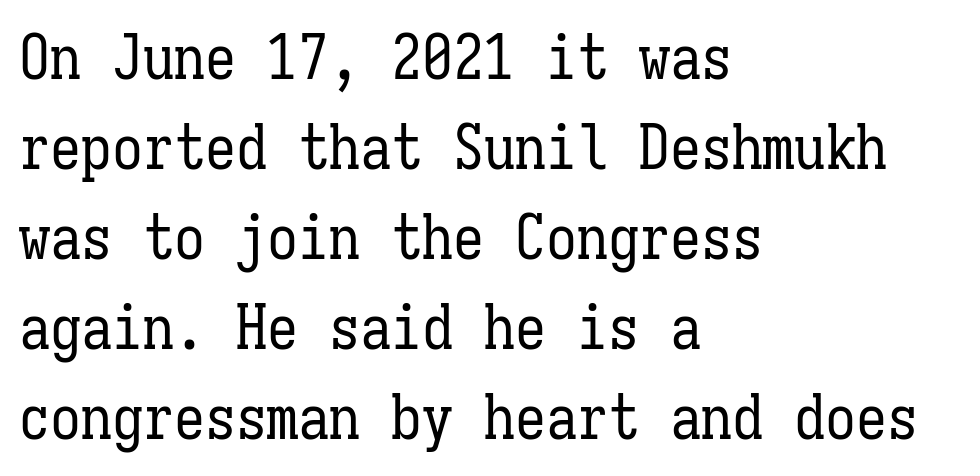
The image shows 62 px regular-weight, condensed type, upright, monospaced; set left-aligned, normal line spacing (1.45x), normal letter spacing, not underlined; low stroke contrast and a medium x-height.
